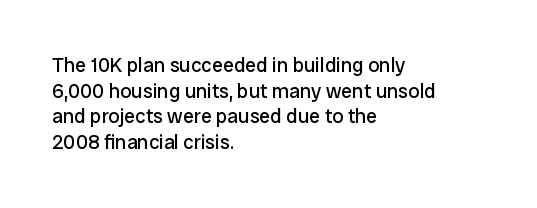
{"italic": "no", "bold": "no", "underline": "no", "align": "left", "line_spacing": "normal", "line_spacing_ratio": 1.28, "letter_spacing": "normal", "letter_spacing_em": 0.0, "glyph_px": 20}
